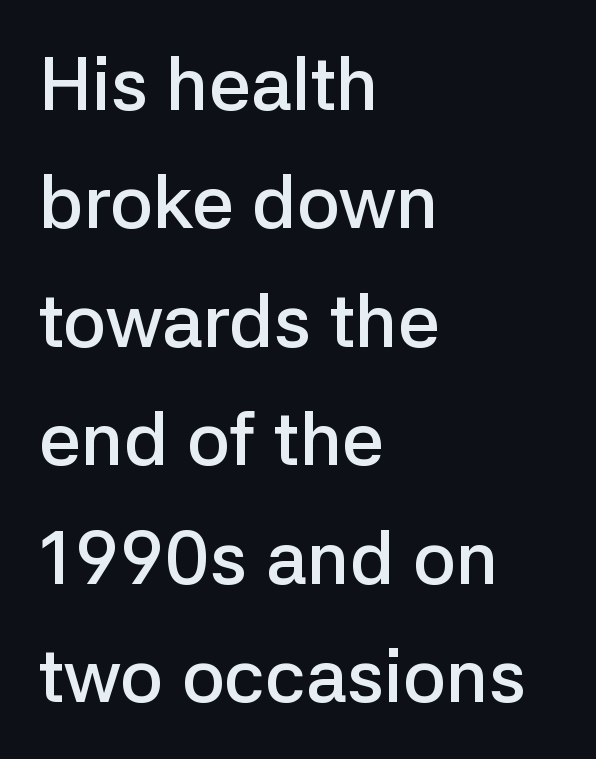
The image shows 74 px semibold sans-serif type, upright; set left-aligned, normal line spacing (1.6x), normal letter spacing, not underlined; low stroke contrast and a medium x-height.
